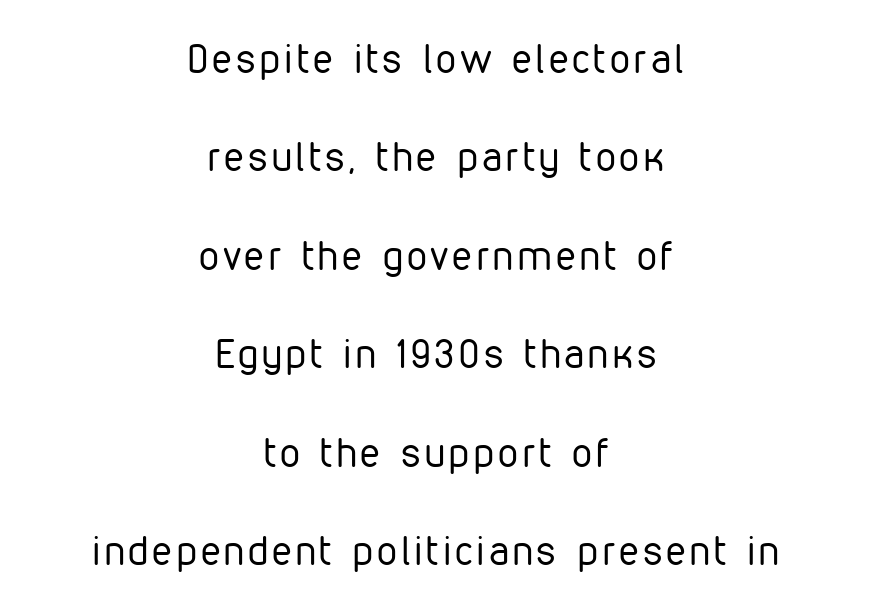
The specimen omits any rule beneath the text block's lines. The letters stand straight up with perfectly vertical stems. This sample has the flowing, uneven cadence of proportional lettering. Neither beginnings nor endings align; midpoints do.
